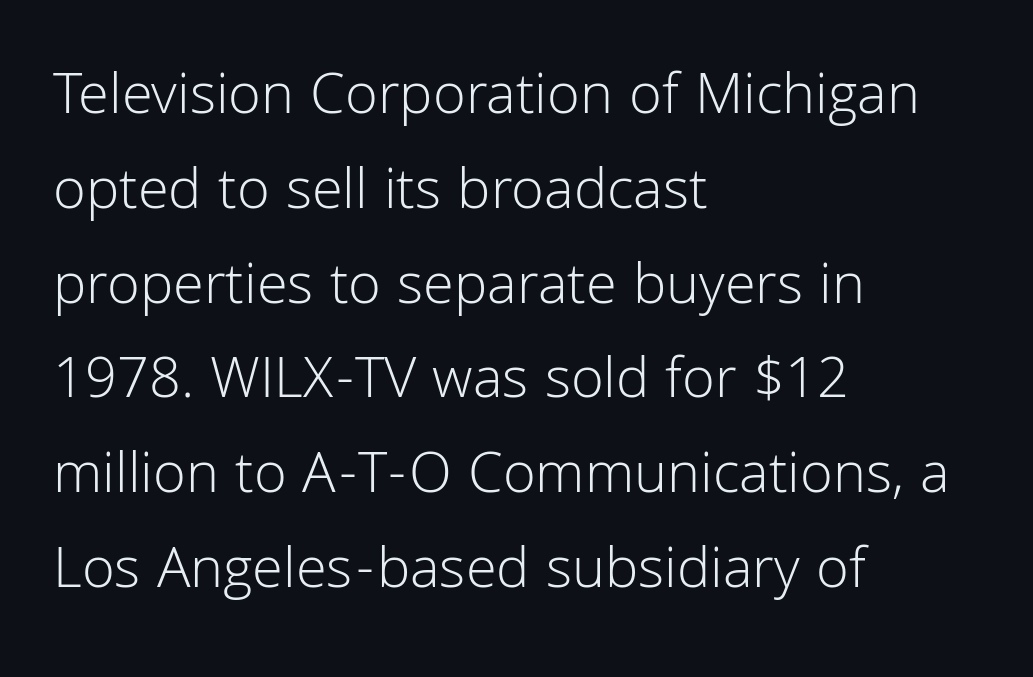
The image shows 60 px light sans-serif type, upright; set left-aligned, normal line spacing (1.58x), normal letter spacing, not underlined; low stroke contrast and a medium x-height.
